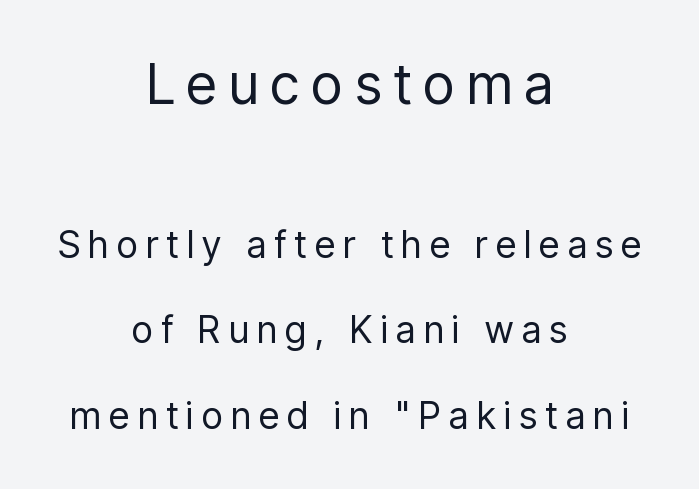
The image shows 55 px regular-weight, condensed sans-serif type, upright; set centered, loose line spacing (2.32x), unusually wide letter spacing (+0.23 em), not underlined; the first (top) block is 1.49x larger; low stroke contrast and a medium x-height.
